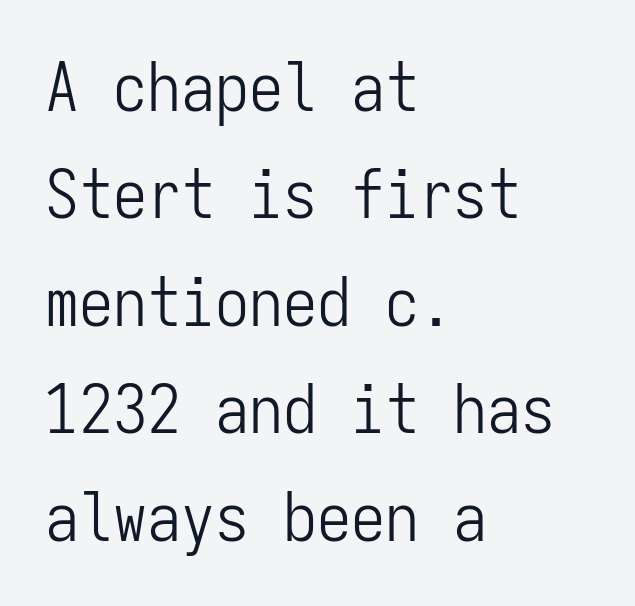
{"serif": "no", "italic": "no", "bold": "no", "weight": "light", "width": "condensed", "stroke_contrast": "low", "x_height": "medium", "monospaced": "yes", "underline": "no", "align": "left", "line_spacing": "normal", "line_spacing_ratio": 1.58, "letter_spacing": "normal", "letter_spacing_em": 0.0, "glyph_px": 68}
